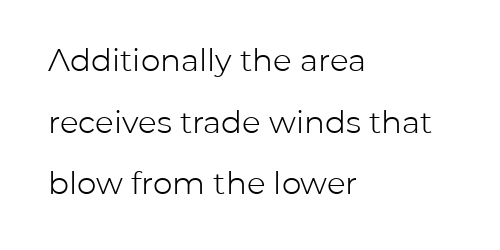
Q: Is the text bold? A: No.
Q: Is the text italic (slanted)? A: No, it is upright.
Q: Is the typeface a serif or a sans-serif typeface? A: Sans-serif.
Q: Is the text underlined? A: No.
Q: How is the paragraph aligned? A: Left-aligned.
Q: Is the spacing between letters normal or unusually wide? A: Normal.
Q: Is the spacing between lines tight, normal or loose? A: Loose.
Q: Width (condensed, normal, or wide)? A: Normal.
Q: Stroke contrast? A: Low.
Q: x-height? A: Medium.
Q: Monospaced? A: No.
